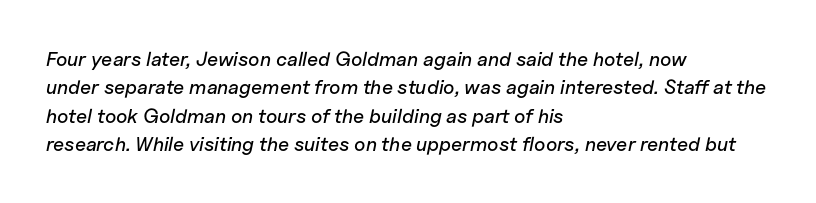
The image shows 20 px text type, italic (leaning right); set left-aligned, normal line spacing (1.42x), normal letter spacing, not underlined.
